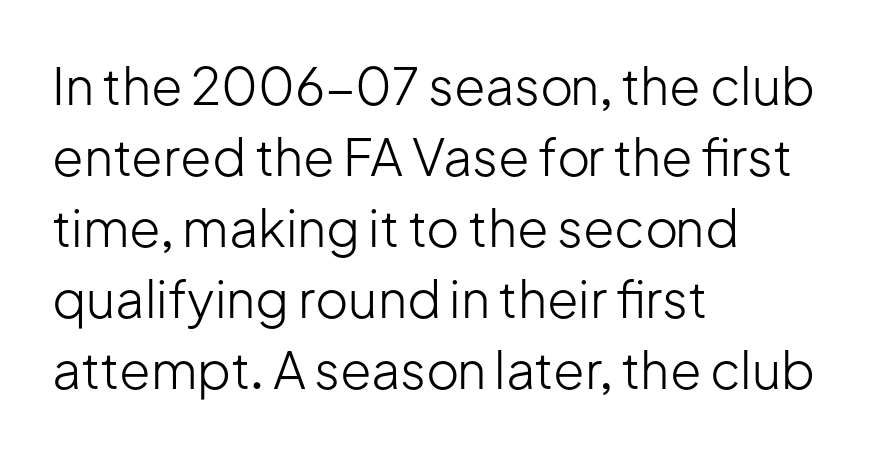
The image shows 51 px light sans-serif type, upright; set left-aligned, normal line spacing (1.39x), normal letter spacing, not underlined; low stroke contrast and a medium x-height.
